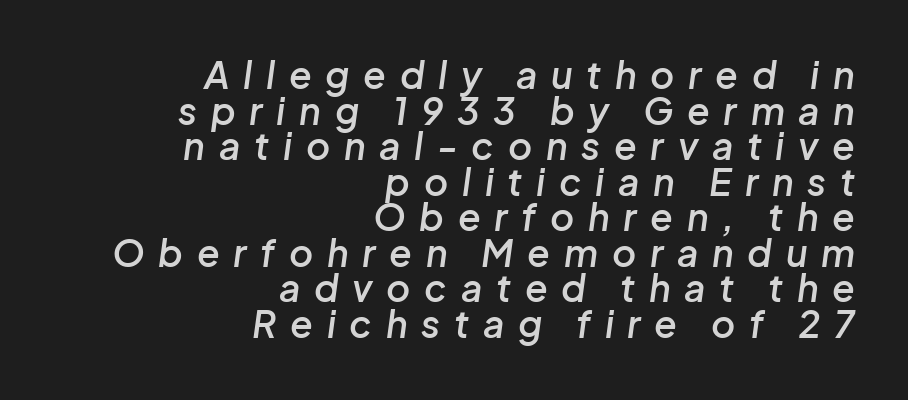
The rendering uses a semibold face; strokes are thickened but not to full bold. The horizontal fit of the characters is loose and conspicuously gappy. Closely set lines give the paragraph a compact silhouette. Line endings align vertically; line beginnings do not. Think of a printed novel: that variable character pitch is what you see here.
